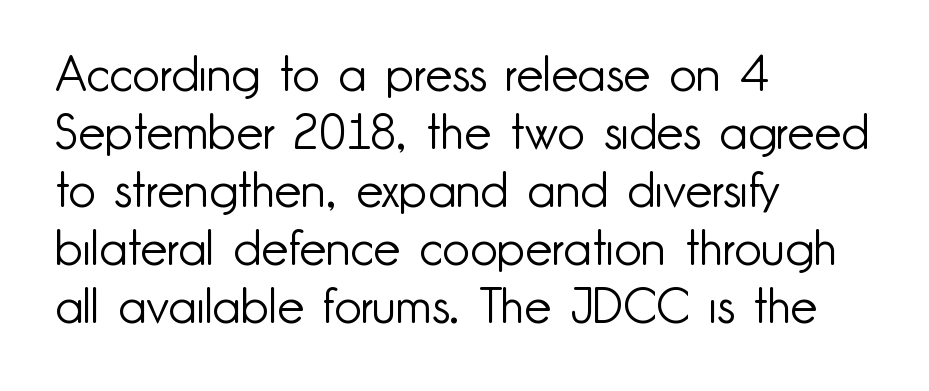
Q: Is the text bold? A: No.
Q: Is the text italic (slanted)? A: No, it is upright.
Q: Is the typeface a serif or a sans-serif typeface? A: Sans-serif.
Q: Is the text underlined? A: No.
Q: How is the paragraph aligned? A: Left-aligned.
Q: Is the spacing between letters normal or unusually wide? A: Normal.
Q: Width (condensed, normal, or wide)? A: Normal.
Q: Stroke contrast? A: Low.
Q: x-height? A: Small.
Q: Monospaced? A: No.
